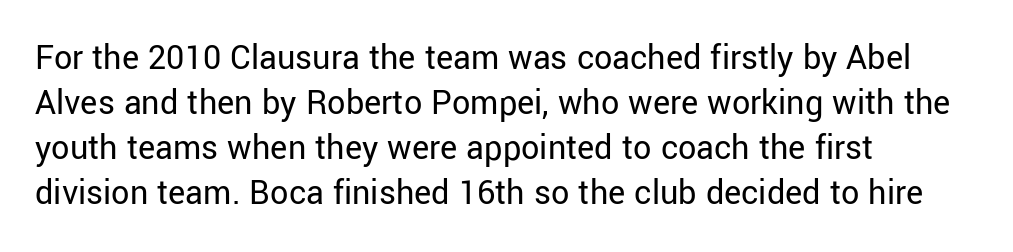
Q: Is the text bold? A: No.
Q: Is the text italic (slanted)? A: No, it is upright.
Q: Is the typeface a serif or a sans-serif typeface? A: Sans-serif.
Q: Is the text underlined? A: No.
Q: How is the paragraph aligned? A: Left-aligned.
Q: Is the spacing between letters normal or unusually wide? A: Normal.
Q: Is the spacing between lines tight, normal or loose? A: Normal.
Q: Width (condensed, normal, or wide)? A: Normal.
Q: Stroke contrast? A: Low.
Q: x-height? A: Medium.
Q: Monospaced? A: No.
